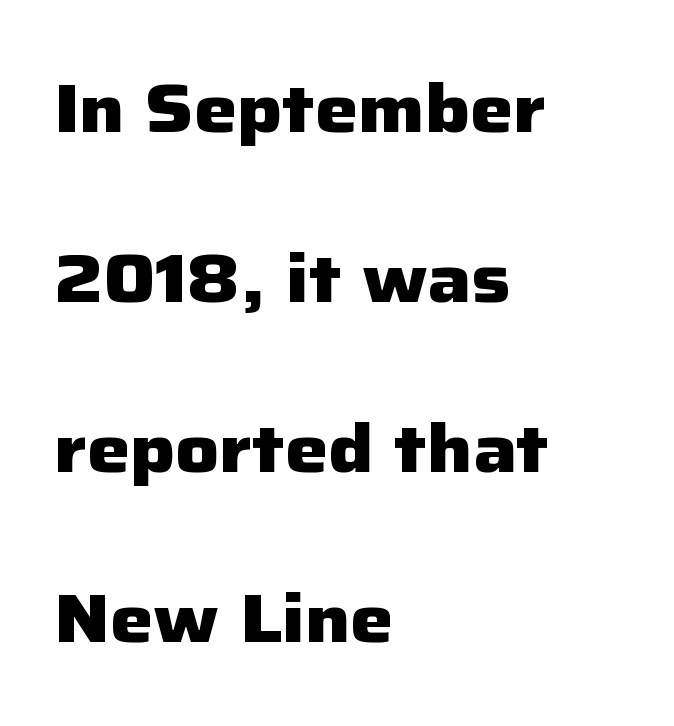
Looks like regular typesetting: each glyph gets only the width it needs. Quick note: not italic, upright. Quick note: interline space is abundant. Short and long lines alike share a common starting point at left. Grotesque or geometric, the face here clearly has no serifs. The specimen omits any rule beneath the text block's lines.
